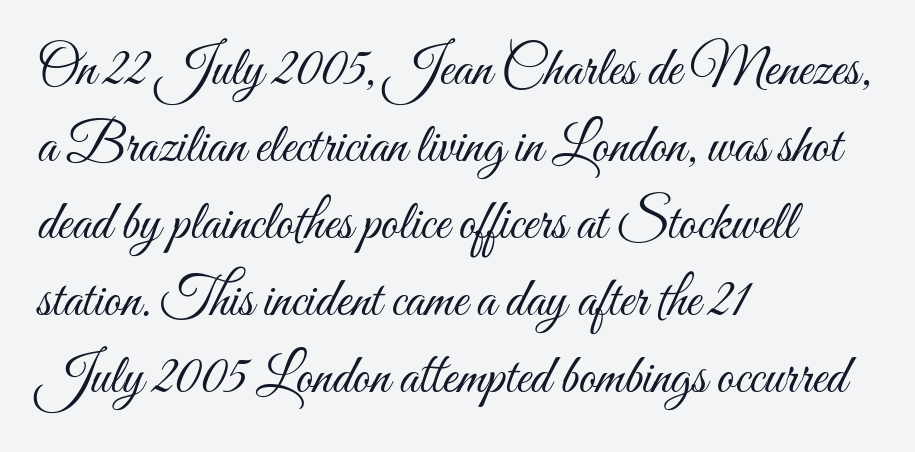
{"bold": "no", "weight": "light", "width": "condensed", "stroke_contrast": "medium", "x_height": "small", "monospaced": "no", "underline": "no", "align": "left", "line_spacing": "normal", "line_spacing_ratio": 1.4, "letter_spacing": "normal", "letter_spacing_em": 0.0, "glyph_px": 55}
